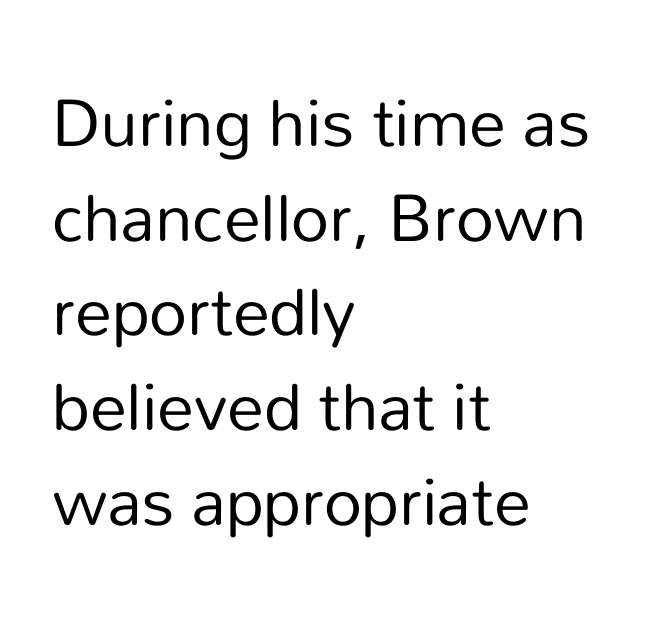
The image shows 74 px regular-weight sans-serif type, upright; set left-aligned, normal line spacing (1.28x), normal letter spacing, not underlined; low stroke contrast and a medium x-height.
